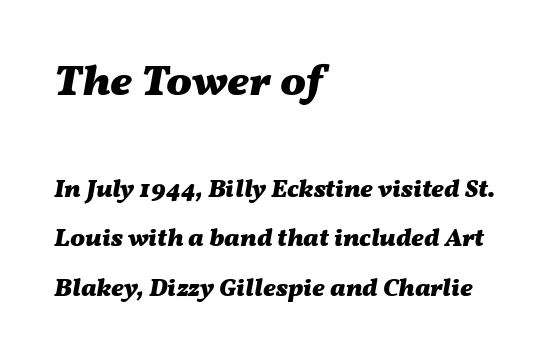
The image shows 43 px heavy, wide type, italic (leaning right); set left-aligned, loose line spacing (1.97x), normal letter spacing, not underlined; the first (top) block is 1.72x larger; medium stroke contrast and a medium x-height.
